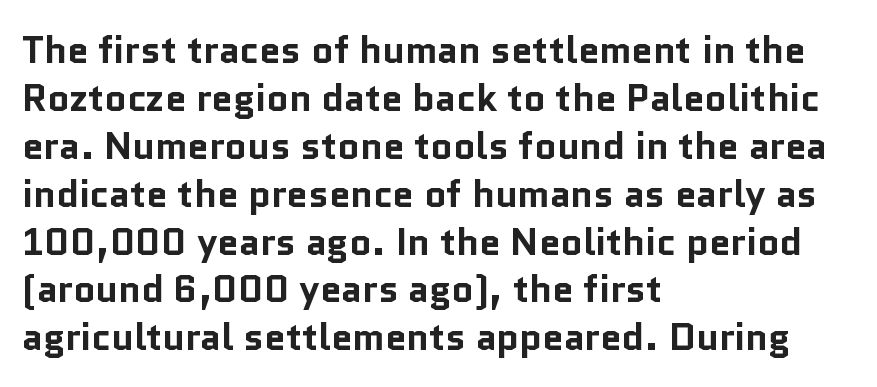
The space beneath each line is pristine and unruled. The passage shown is emphatically bold. Nope, not italic — everything's standing straight. The passage shown has conventional tracking throughout.
